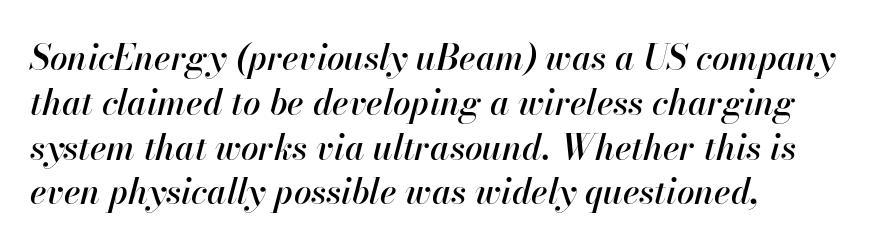
Q: Is the text italic (slanted)? A: Yes, it leans right by about 13 degrees.
Q: Is the text underlined? A: No.
Q: How is the paragraph aligned? A: Left-aligned.
Q: Is the spacing between letters normal or unusually wide? A: Normal.
Q: Is the spacing between lines tight, normal or loose? A: Normal.
Q: Width (condensed, normal, or wide)? A: Normal.
Q: Stroke contrast? A: High.
Q: x-height? A: Small.
Q: Monospaced? A: No.
